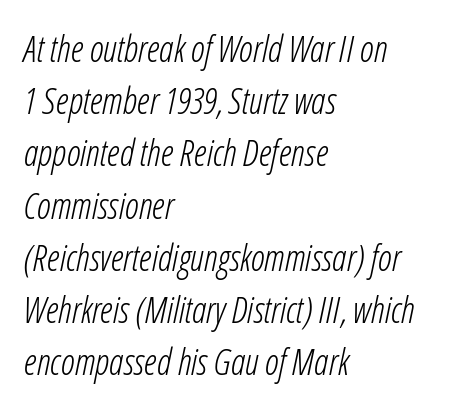
Q: Is the text bold? A: No.
Q: Is the text italic (slanted)? A: Yes, it leans right by about 12 degrees.
Q: Is the text underlined? A: No.
Q: How is the paragraph aligned? A: Left-aligned.
Q: Is the spacing between letters normal or unusually wide? A: Normal.
Q: Is the spacing between lines tight, normal or loose? A: Normal.
Q: Width (condensed, normal, or wide)? A: Condensed.
Q: Stroke contrast? A: Low.
Q: x-height? A: Medium.
Q: Monospaced? A: No.
